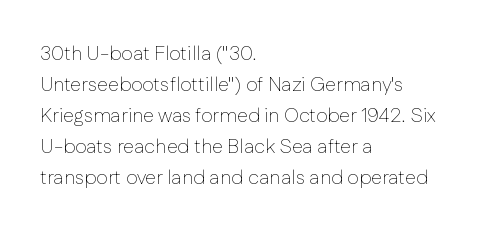
The image shows 20 px text type, upright; set left-aligned, normal line spacing (1.55x), normal letter spacing, not underlined.
